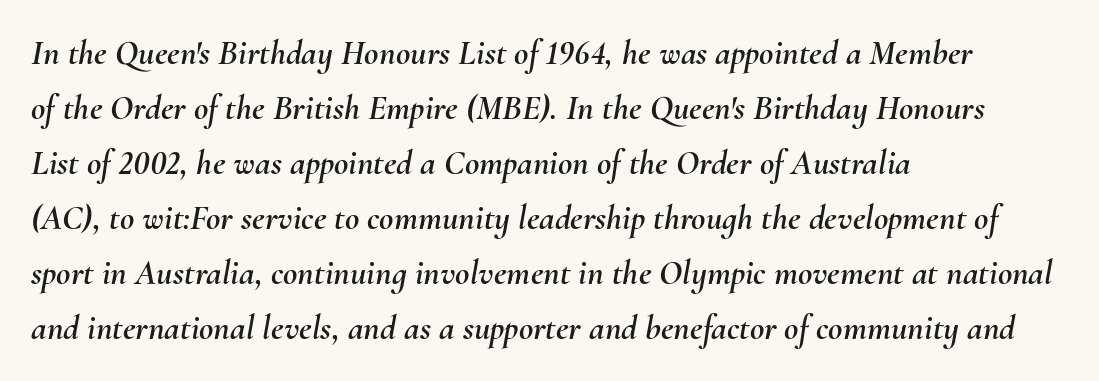
Q: Is the text italic (slanted)? A: Yes, it leans right by about 10 degrees.
Q: Is the text underlined? A: No.
Q: How is the paragraph aligned? A: Left-aligned.
Q: Is the spacing between letters normal or unusually wide? A: Normal.
Q: Is the spacing between lines tight, normal or loose? A: Normal.
Q: Width (condensed, normal, or wide)? A: Normal.
Q: Stroke contrast? A: Medium.
Q: x-height? A: Small.
Q: Monospaced? A: No.
